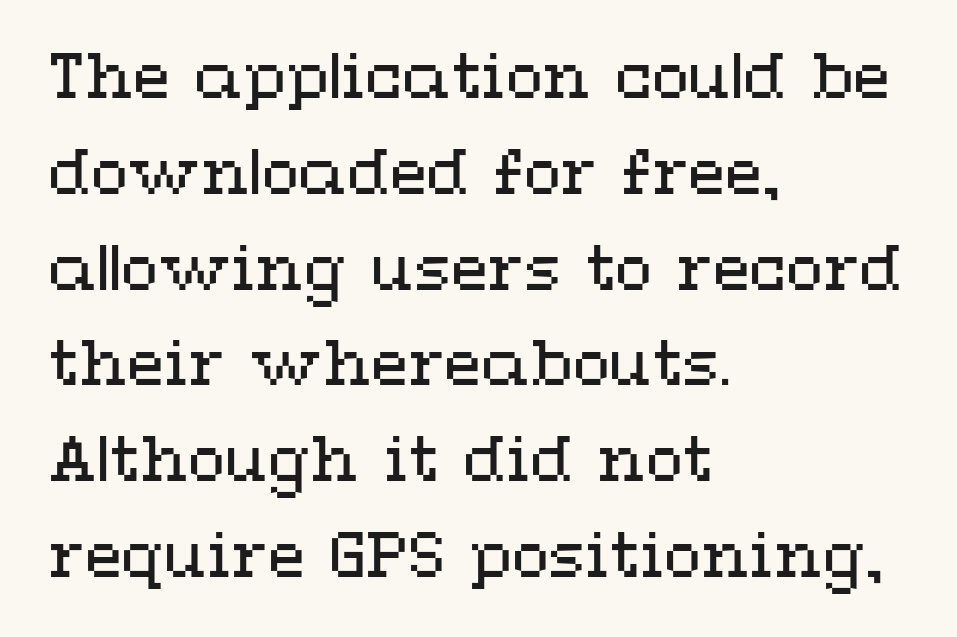
The image shows 61 px regular-weight, wide type, upright; set left-aligned, normal line spacing (1.57x), normal letter spacing, not underlined; medium stroke contrast and a medium x-height.
